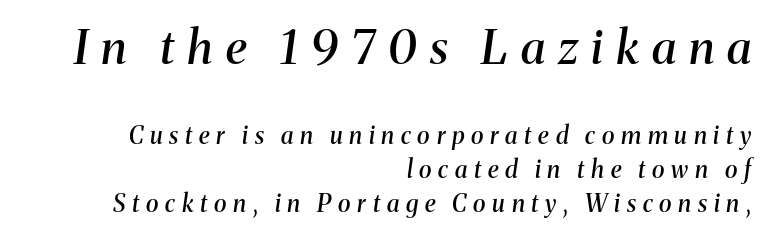
Q: Is the text bold? A: Semi-bold.
Q: Is the text italic (slanted)? A: Yes, it leans right by about 8 degrees.
Q: Is the typeface a serif or a sans-serif typeface? A: Serif.
Q: Is the text underlined? A: No.
Q: How is the paragraph aligned? A: Right-aligned.
Q: Is the spacing between letters normal or unusually wide? A: Unusually wide.
Q: Is the spacing between lines tight, normal or loose? A: Normal.
Q: Which block of text is set in a larger size, the first (top) or the second (bottom)? A: The first (top) one.
Q: Width (condensed, normal, or wide)? A: Normal.
Q: Stroke contrast? A: Medium.
Q: x-height? A: Medium.
Q: Monospaced? A: No.
